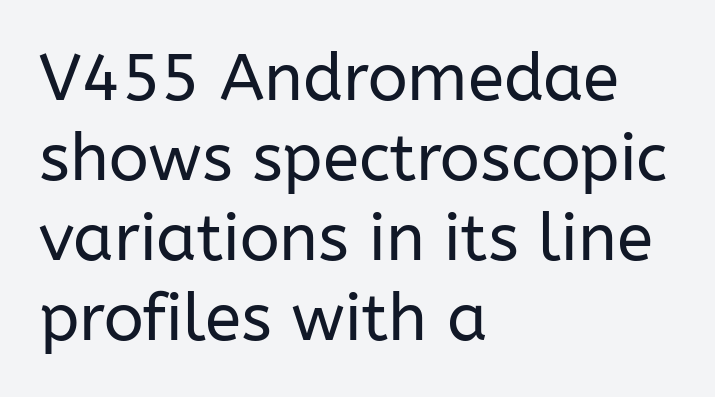
{"serif": "no", "italic": "no", "bold": "no", "weight": "regular", "width": "normal", "stroke_contrast": "low", "x_height": "medium", "monospaced": "no", "underline": "no", "align": "left", "line_spacing_ratio": 1.21, "letter_spacing": "normal", "letter_spacing_em": 0.0, "glyph_px": 66}
